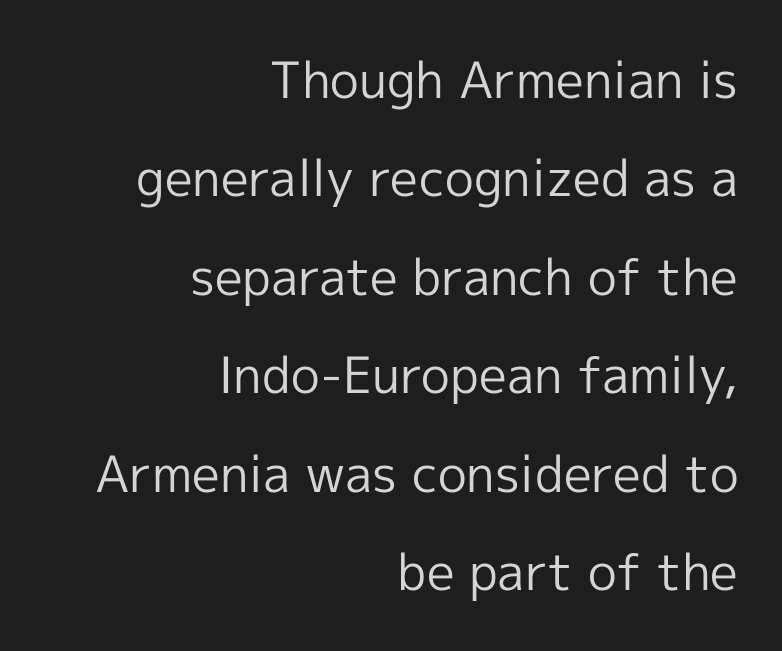
The image shows 50 px regular-weight sans-serif type, upright; set right-aligned, loose line spacing (1.97x), normal letter spacing, not underlined; a medium x-height.
